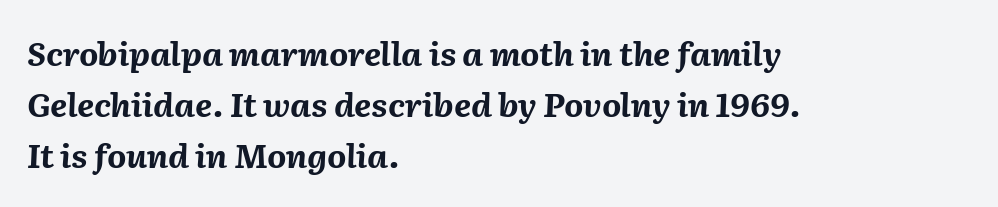
The image shows 33 px bold type, italic (leaning right); set left-aligned, normal line spacing (1.55x), normal letter spacing, not underlined; medium stroke contrast and a medium x-height.
